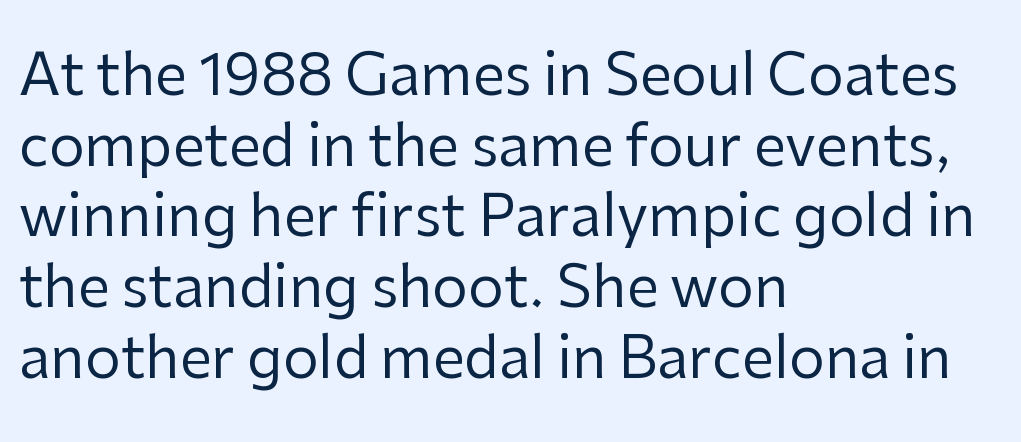
The image shows 57 px regular-weight sans-serif type, upright; set left-aligned, line spacing 1.24x, normal letter spacing, not underlined; low stroke contrast and a medium x-height.
